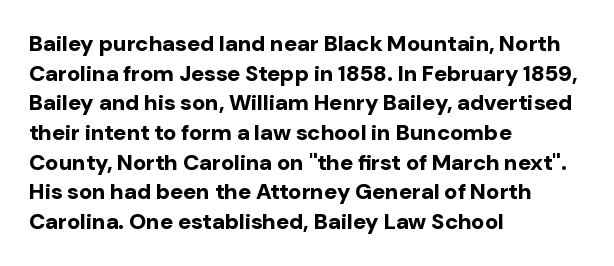
{"italic": "no", "bold": "yes", "underline": "no", "align": "left", "line_spacing": "normal", "line_spacing_ratio": 1.35, "letter_spacing": "normal", "letter_spacing_em": 0.0, "glyph_px": 22}
